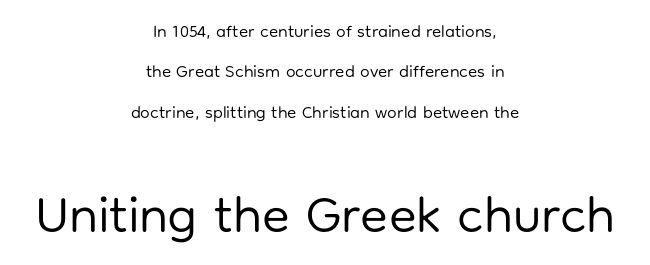
The image shows 51 px regular-weight sans-serif type, upright; set centered, loose line spacing (2.38x), normal letter spacing, not underlined; the second (bottom) block is 3.0x larger; low stroke contrast and a medium x-height.
